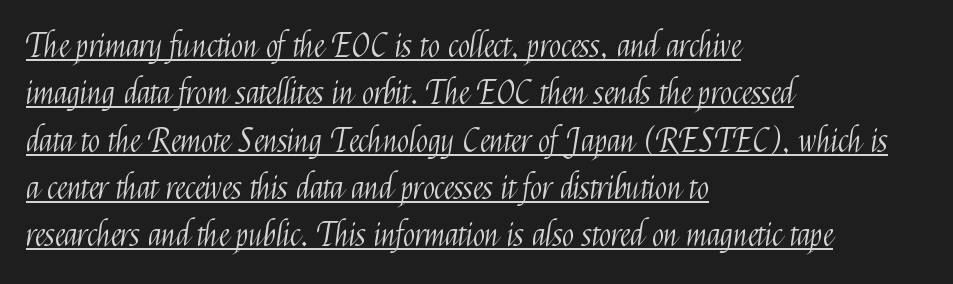
Q: Is the text bold? A: No.
Q: Is the text italic (slanted)? A: Yes.
Q: Is the typeface a serif or a sans-serif typeface? A: Sans-serif.
Q: Is the text underlined? A: Yes.
Q: How is the paragraph aligned? A: Left-aligned.
Q: Is the spacing between letters normal or unusually wide? A: Normal.
Q: Is the spacing between lines tight, normal or loose? A: Normal.
Q: Width (condensed, normal, or wide)? A: Condensed.
Q: Stroke contrast? A: Medium.
Q: x-height? A: Medium.
Q: Monospaced? A: No.
